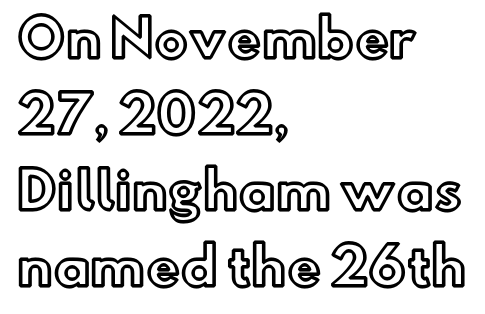
The image shows 51 px text type, upright; set left-aligned, normal line spacing (1.49x), normal letter spacing, not underlined; a small x-height.
